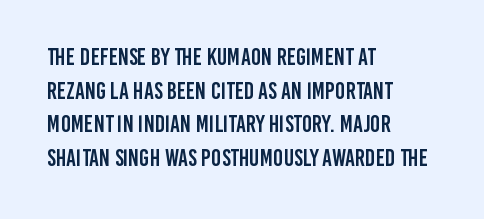
Leading matches the norm, producing a regular column. Every stem runs plumb, perpendicular to the baseline. Underline: absent. In CSS terms this would be text-align: left. Here the glyphs are tracked normally, forming tight word shapes.
